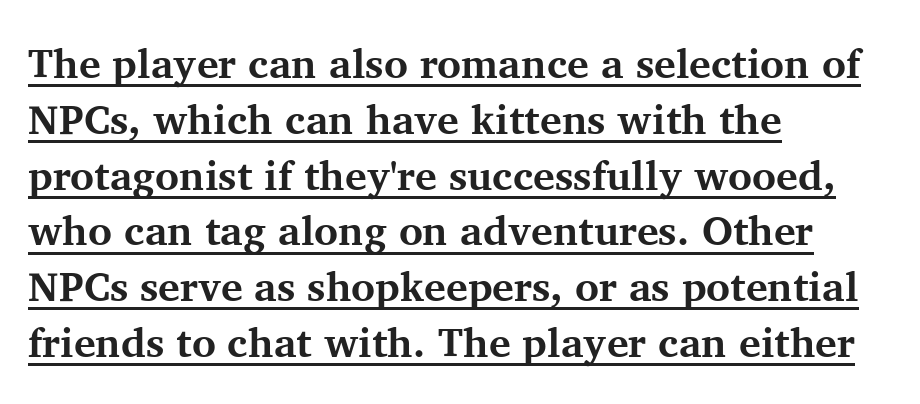
Each word holds together tightly as a unit, with standard inter-letter gaps. Looks like regular typesetting: each glyph gets only the width it needs. Vertically, the passage feels balanced, rows spaced as you'd expect. A serif font was chosen for this passage. Is the block centered? No — it sits flush against the left margin. As a designer I'd log this as weight 700, bold.
